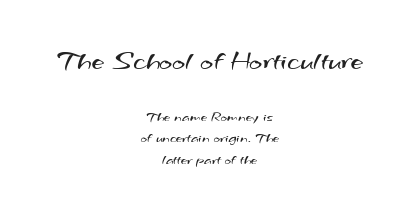
If you squint, the top block still reads clearly — it's the larger of the two. A typesetter would call this leading conventional body-copy spacing. The characters display no serif detailing; their extremities are plain. You could call the tracking neutral — neither tight nor loose. The font is comparable to plain body text, perhaps lighter.
